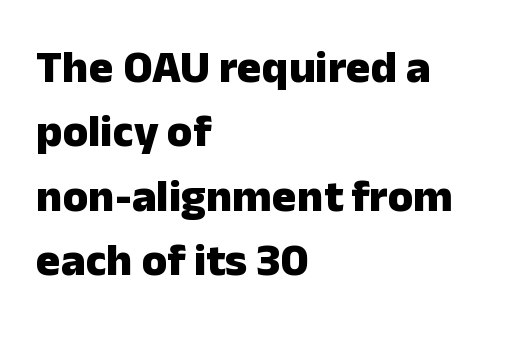
Leading matches the norm, producing a regular column. Anything drawn beneath the words? Only blank space. In terms of letterform style, serifs are entirely absent. Spacing between characters is what you'd get straight out of the box.
